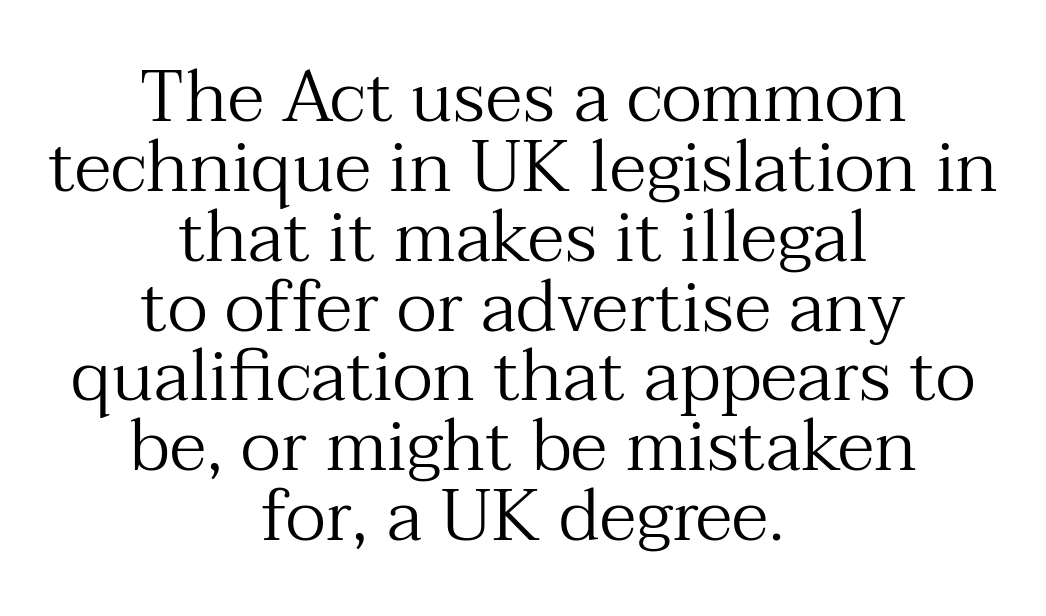
Q: Is the text bold? A: No.
Q: Is the text italic (slanted)? A: No, it is upright.
Q: Is the typeface a serif or a sans-serif typeface? A: Serif.
Q: Is the text underlined? A: No.
Q: How is the paragraph aligned? A: Centered.
Q: Is the spacing between letters normal or unusually wide? A: Normal.
Q: Is the spacing between lines tight, normal or loose? A: Tight.
Q: Width (condensed, normal, or wide)? A: Normal.
Q: Stroke contrast? A: Medium.
Q: x-height? A: Medium.
Q: Monospaced? A: No.
